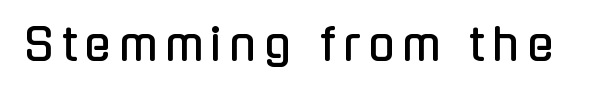
{"serif": "no", "italic": "no", "width": "condensed", "stroke_contrast": "low", "x_height": "medium", "monospaced": "no", "underline": "no", "glyph_px": 44}
